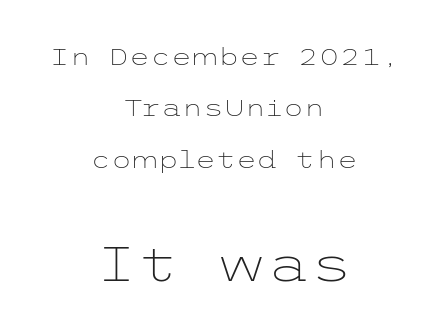
Q: Is the text bold? A: No.
Q: Is the text italic (slanted)? A: No, it is upright.
Q: Is the typeface a serif or a sans-serif typeface? A: Sans-serif.
Q: Is the text underlined? A: No.
Q: How is the paragraph aligned? A: Centered.
Q: Is the spacing between letters normal or unusually wide? A: Normal.
Q: Is the spacing between lines tight, normal or loose? A: Loose.
Q: Which block of text is set in a larger size, the first (top) or the second (bottom)? A: The second (bottom) one.
Q: Width (condensed, normal, or wide)? A: Wide.
Q: Stroke contrast? A: Low.
Q: x-height? A: Medium.
